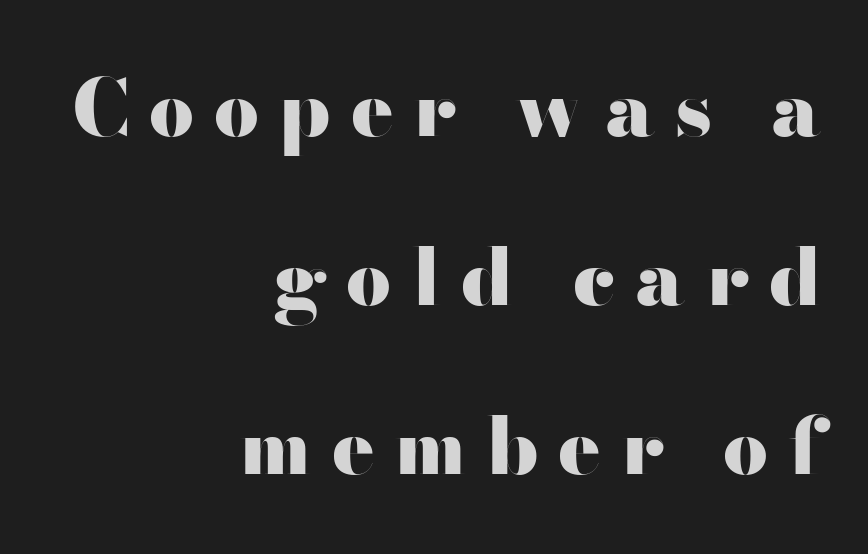
The image shows 79 px heavy, wide sans-serif type, upright; set right-aligned, loose line spacing (2.14x), unusually wide letter spacing (+0.25 em), not underlined; high stroke contrast and a small x-height.
